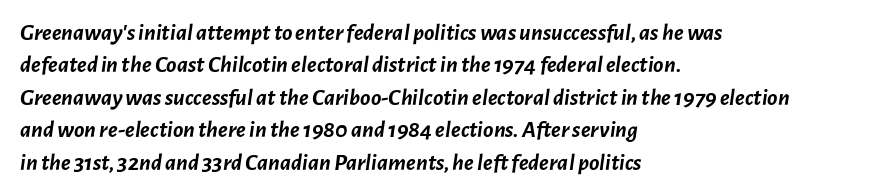
{"italic": "yes", "lean": "right", "slant_degrees": 7, "bold": "yes", "underline": "no", "align": "left", "line_spacing": "normal", "line_spacing_ratio": 1.35, "letter_spacing": "normal", "letter_spacing_em": 0.0, "glyph_px": 24}
